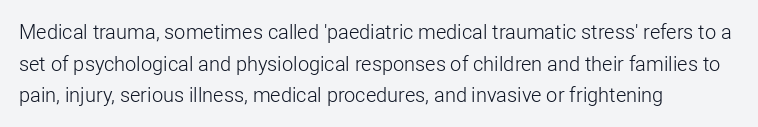
The image shows 20 px text type, upright; set left-aligned, normal line spacing (1.58x), normal letter spacing, not underlined.
